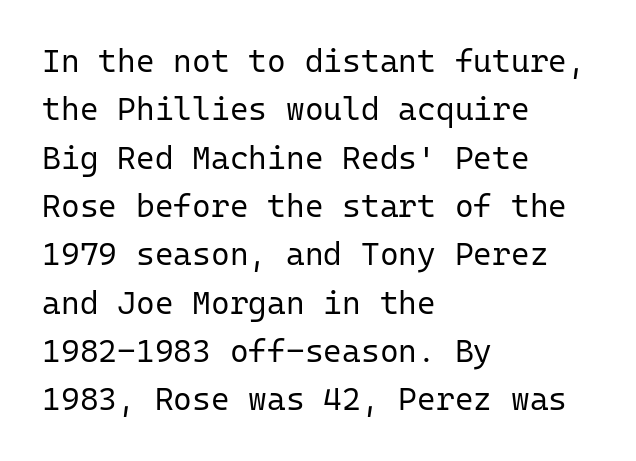
The image shows 32 px regular-weight sans-serif type, upright, monospaced; set left-aligned, normal line spacing (1.51x), normal letter spacing, not underlined; low stroke contrast and a medium x-height.
